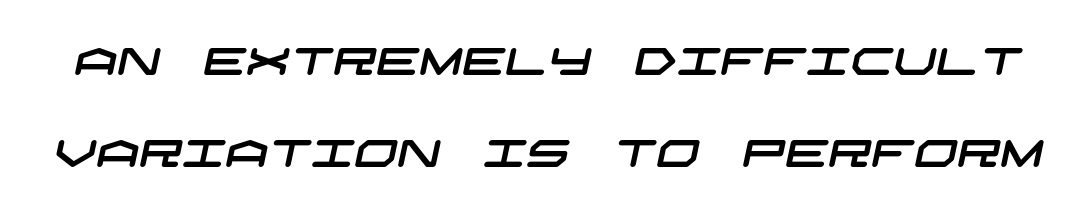
These lines are composed in type without serifs. The specimen omits any rule beneath the text block's lines. Between one letter and the next there's only the usual sliver of space. A typesetter would call this leading open, well beyond the default.
